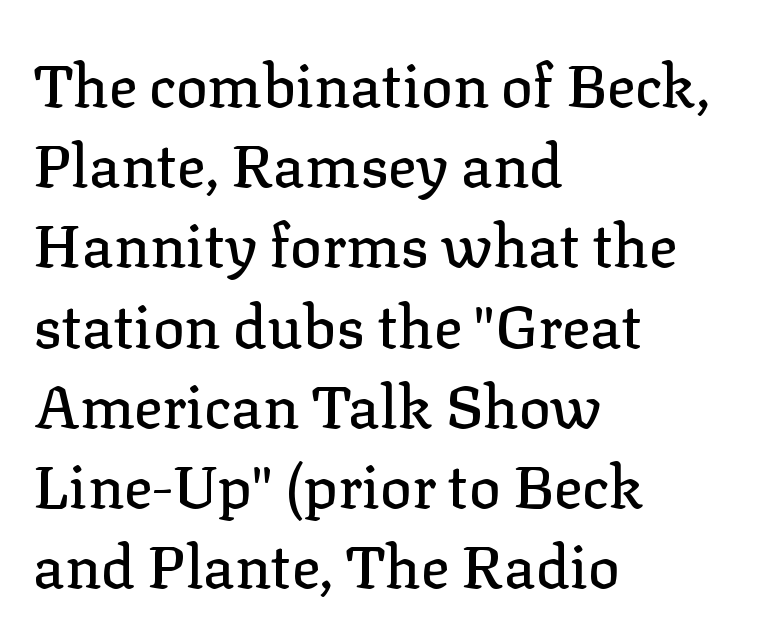
The image shows 59 px serif type, upright; set left-aligned, normal line spacing (1.36x), normal letter spacing, not underlined; low stroke contrast and a medium x-height.
